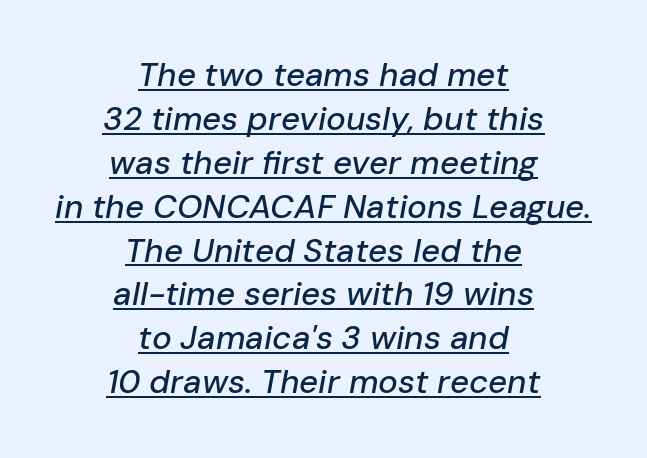
The image shows 33 px text type, italic (leaning right); set centered, normal line spacing (1.33x), normal letter spacing, underlined; low stroke contrast and a medium x-height.
